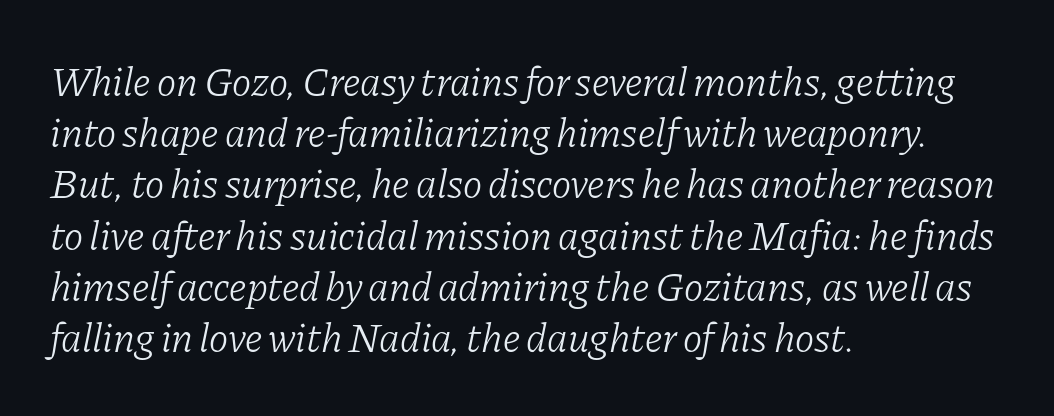
Q: Is the text bold? A: No.
Q: Is the text italic (slanted)? A: Yes, it leans right by about 11 degrees.
Q: Is the typeface a serif or a sans-serif typeface? A: Serif.
Q: Is the text underlined? A: No.
Q: How is the paragraph aligned? A: Left-aligned.
Q: Is the spacing between letters normal or unusually wide? A: Normal.
Q: Is the spacing between lines tight, normal or loose? A: Normal.
Q: Width (condensed, normal, or wide)? A: Normal.
Q: Stroke contrast? A: Low.
Q: x-height? A: Medium.
Q: Monospaced? A: No.
